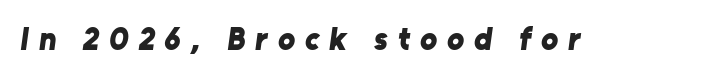
Q: Is the text bold? A: Yes.
Q: Is the typeface a serif or a sans-serif typeface? A: Sans-serif.
Q: Is the text underlined? A: No.
Q: Is the spacing between letters normal or unusually wide? A: Unusually wide.
Q: Width (condensed, normal, or wide)? A: Normal.
Q: Stroke contrast? A: Low.
Q: x-height? A: Medium.
Q: Monospaced? A: No.
